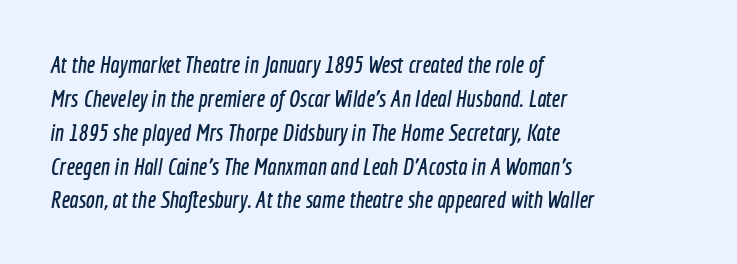
{"underline": "no", "align": "left", "line_spacing": "normal", "line_spacing_ratio": 1.41, "letter_spacing": "normal", "letter_spacing_em": 0.0, "glyph_px": 24}
